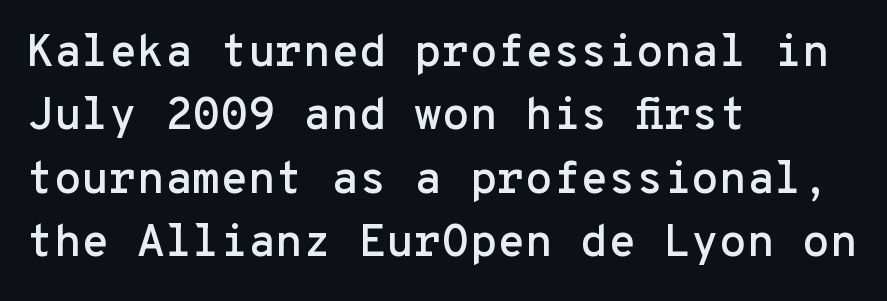
Q: Is the text italic (slanted)? A: No, it is upright.
Q: Is the typeface a serif or a sans-serif typeface? A: Sans-serif.
Q: Is the text underlined? A: No.
Q: How is the paragraph aligned? A: Left-aligned.
Q: Is the spacing between letters normal or unusually wide? A: Normal.
Q: Is the spacing between lines tight, normal or loose? A: Normal.
Q: Width (condensed, normal, or wide)? A: Normal.
Q: Stroke contrast? A: Low.
Q: x-height? A: Medium.
Q: Monospaced? A: Yes.
